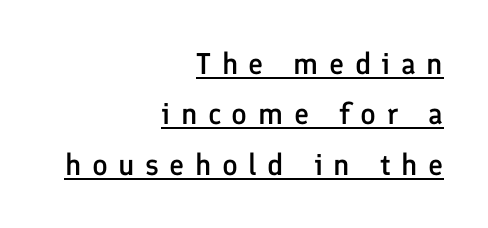
{"serif": "no", "italic": "no", "bold": "semi", "weight": "semibold", "width": "normal", "stroke_contrast": "low", "x_height": "medium", "monospaced": "no", "underline": "yes", "align": "right", "line_spacing": "normal", "line_spacing_ratio": 1.68, "letter_spacing": "wide", "letter_spacing_em": 0.35, "glyph_px": 30}
